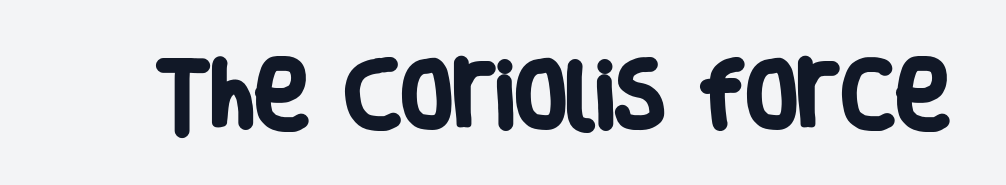
The image shows 75 px heavy, condensed sans-serif type; set normal letter spacing, not underlined; low stroke contrast and a large x-height.
